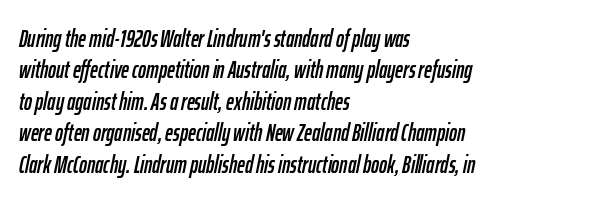
All the whitespace from short lines collects on the right. In terms of leading, this rendering sits right in the middle. The letterforms sit shoulder to shoulder at normal distance. Words float on clear page, feet unadorned.
